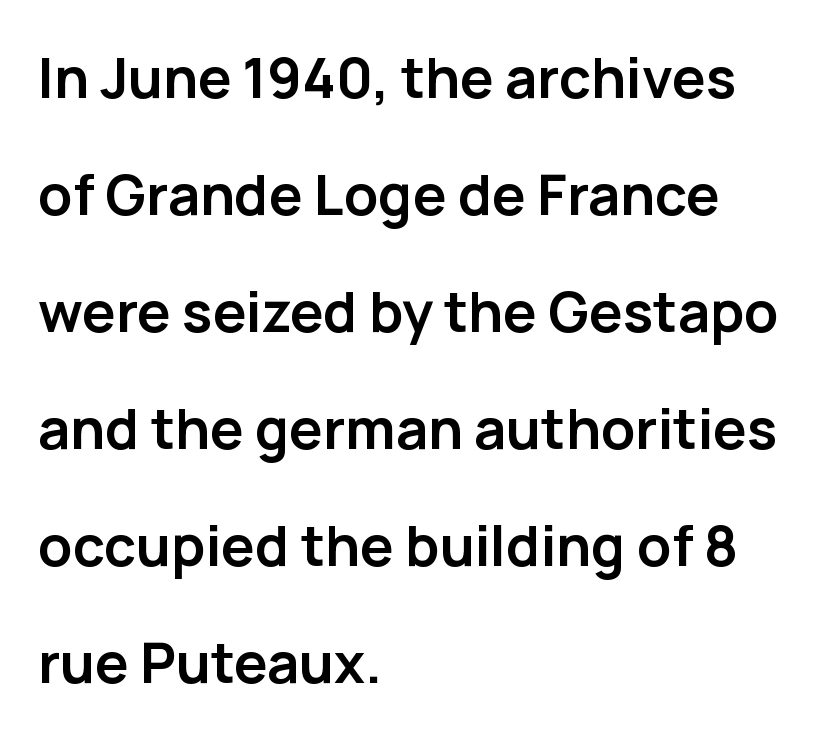
The image shows 56 px semibold sans-serif type, upright; set left-aligned, loose line spacing (2.09x), normal letter spacing, not underlined; low stroke contrast and a medium x-height.
